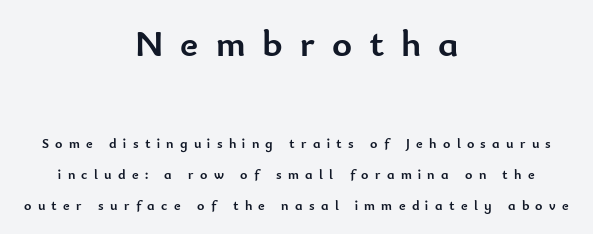
The image shows 38 px semibold sans-serif type, upright; set centered, loose line spacing (2.24x), unusually wide letter spacing (+0.45 em), not underlined; the first (top) block is 2.71x larger; low stroke contrast and a small x-height.
